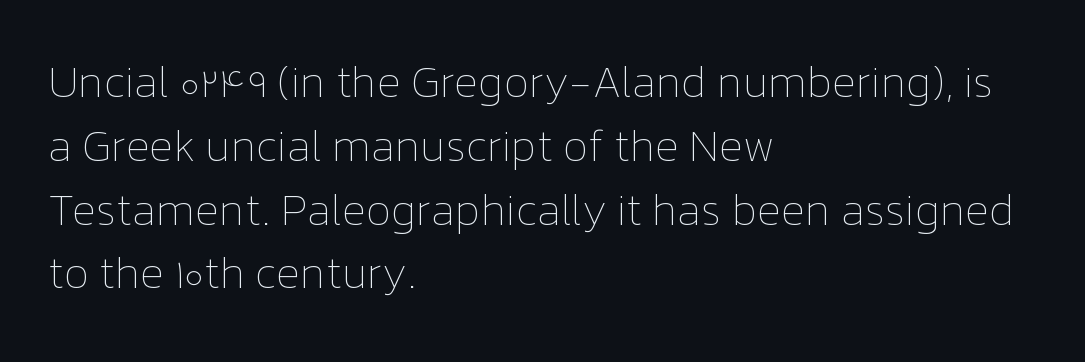
Q: Is the text bold? A: No.
Q: Is the text italic (slanted)? A: No, it is upright.
Q: Is the text underlined? A: No.
Q: How is the paragraph aligned? A: Left-aligned.
Q: Is the spacing between letters normal or unusually wide? A: Normal.
Q: Is the spacing between lines tight, normal or loose? A: Normal.
Q: Width (condensed, normal, or wide)? A: Normal.
Q: Stroke contrast? A: Low.
Q: x-height? A: Medium.
Q: Monospaced? A: No.
